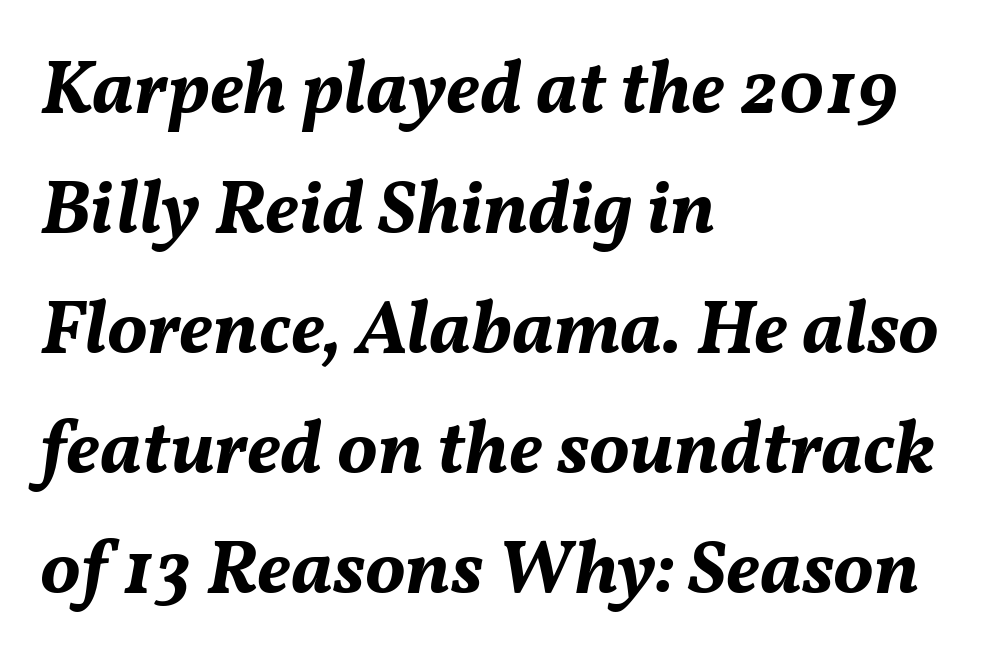
The image shows 76 px bold type, italic (leaning right); set left-aligned, normal line spacing (1.58x), normal letter spacing, not underlined; medium stroke contrast and a medium x-height.
